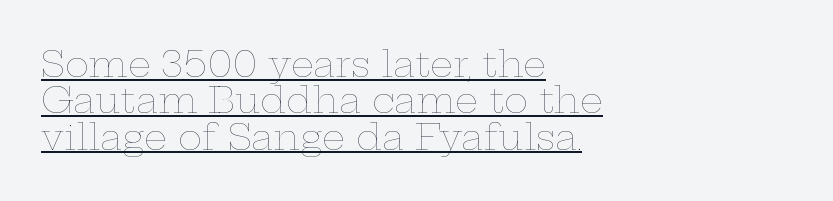
Q: Is the text bold? A: No.
Q: Is the text italic (slanted)? A: No, it is upright.
Q: Is the text underlined? A: Yes.
Q: How is the paragraph aligned? A: Left-aligned.
Q: Is the spacing between letters normal or unusually wide? A: Normal.
Q: Is the spacing between lines tight, normal or loose? A: Tight.
Q: Width (condensed, normal, or wide)? A: Wide.
Q: Stroke contrast? A: Low.
Q: x-height? A: Medium.
Q: Monospaced? A: No.
